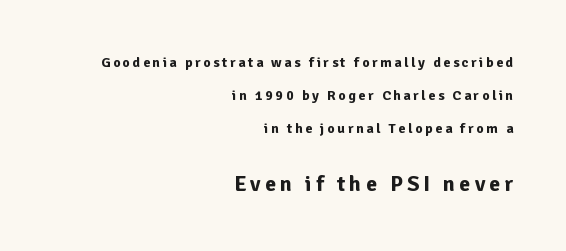
Between these two stacked blocks, the lower one wins on size. The axis of the letterforms is exactly vertical. Leading is clearly above the norm, producing a sparse column. This rendering uses right alignment, leaving the left contour irregular.
